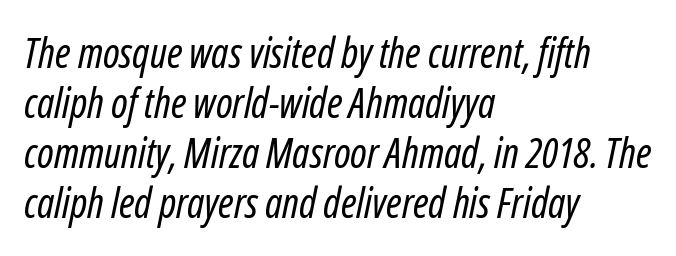
The image shows 41 px regular-weight, condensed type, italic (leaning right); set left-aligned, line spacing 1.22x, normal letter spacing, not underlined; low stroke contrast and a medium x-height.
